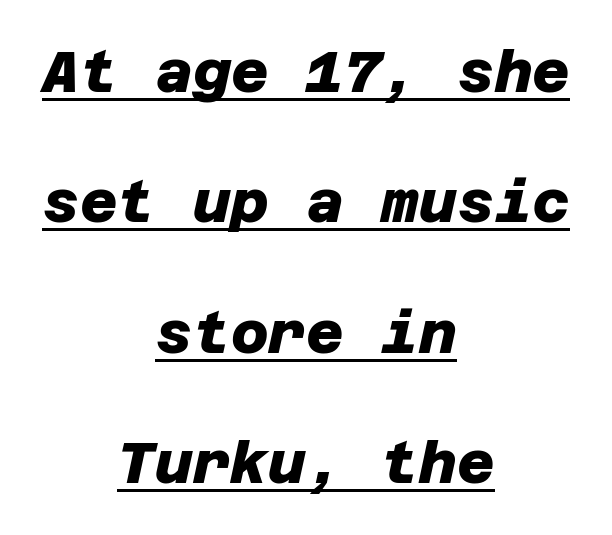
{"serif": "no", "bold": "yes", "weight": "heavy", "width": "normal", "stroke_contrast": "low", "x_height": "large", "underline": "yes", "align": "center", "line_spacing": "loose", "line_spacing_ratio": 2.25, "letter_spacing": "normal", "letter_spacing_em": 0.0, "glyph_px": 58}
